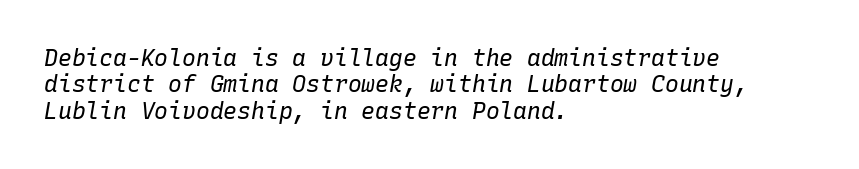
Q: Is the text bold? A: No.
Q: Is the text italic (slanted)? A: Yes, it leans right by about 10 degrees.
Q: Is the text underlined? A: No.
Q: How is the paragraph aligned? A: Left-aligned.
Q: Is the spacing between letters normal or unusually wide? A: Normal.
Q: Is the spacing between lines tight, normal or loose? A: Tight.
